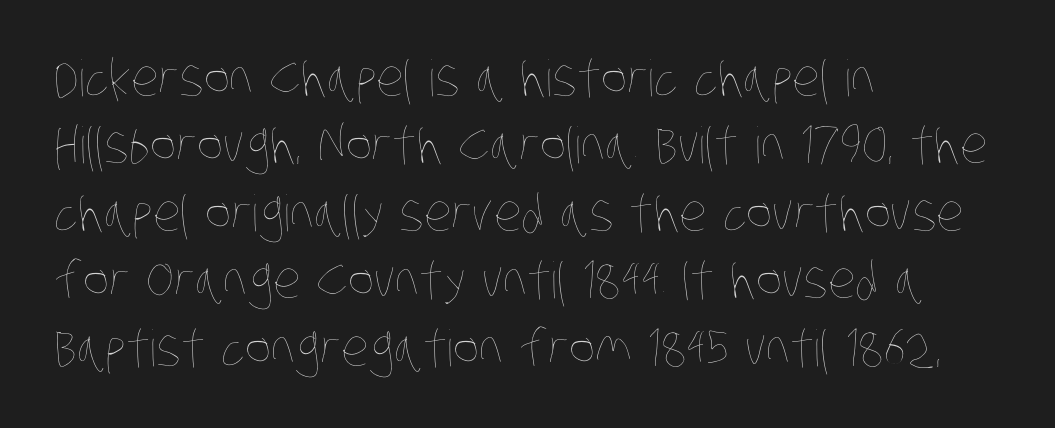
{"bold": "no", "weight": "thin", "width": "condensed", "stroke_contrast": "low", "x_height": "large", "monospaced": "no", "underline": "no", "align": "left", "line_spacing": "normal", "line_spacing_ratio": 1.35, "letter_spacing": "normal", "letter_spacing_em": 0.0, "glyph_px": 50}
